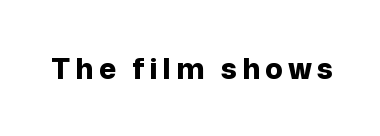
{"serif": "no", "italic": "no", "bold": "yes", "weight": "bold", "width": "normal", "stroke_contrast": "low", "x_height": "medium", "monospaced": "no", "underline": "no", "glyph_px": 29}
